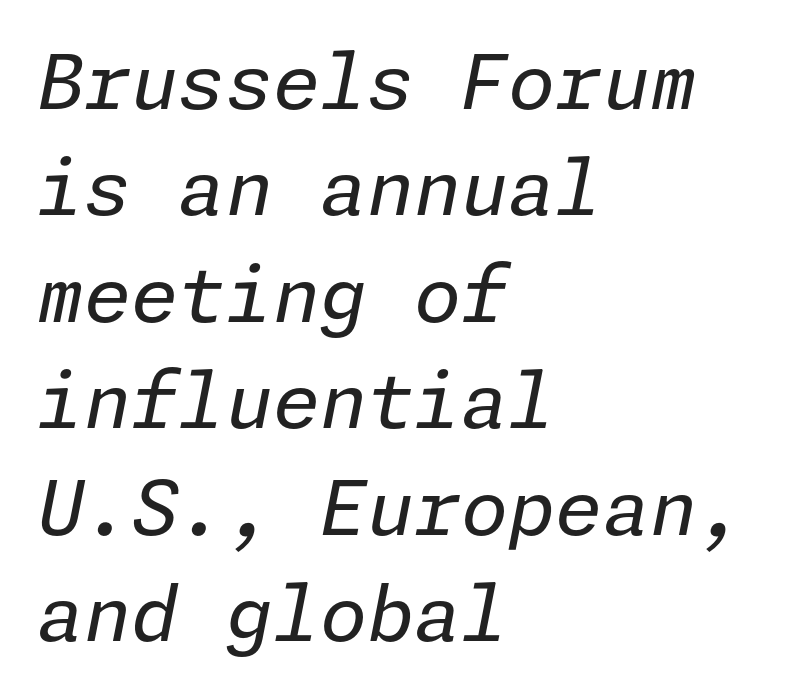
{"italic": "yes", "lean": "right", "slant_degrees": 11, "bold": "no", "weight": "regular", "width": "normal", "stroke_contrast": "low", "x_height": "medium", "underline": "no", "align": "left", "line_spacing": "normal", "line_spacing_ratio": 1.4, "letter_spacing": "normal", "letter_spacing_em": 0.0, "glyph_px": 76}
